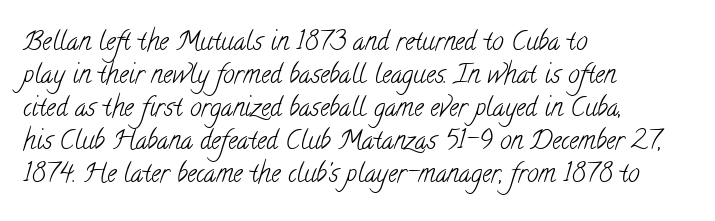
{"bold": "no", "underline": "no", "align": "left", "line_spacing": "normal", "line_spacing_ratio": 1.27, "letter_spacing": "normal", "letter_spacing_em": 0.0, "glyph_px": 26}
